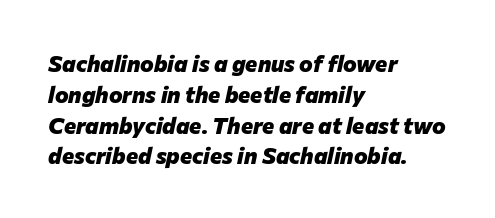
{"italic": "yes", "lean": "right", "slant_degrees": 12, "bold": "yes", "underline": "no", "align": "left", "line_spacing": "normal", "line_spacing_ratio": 1.34, "letter_spacing": "normal", "letter_spacing_em": 0.0, "glyph_px": 23}
